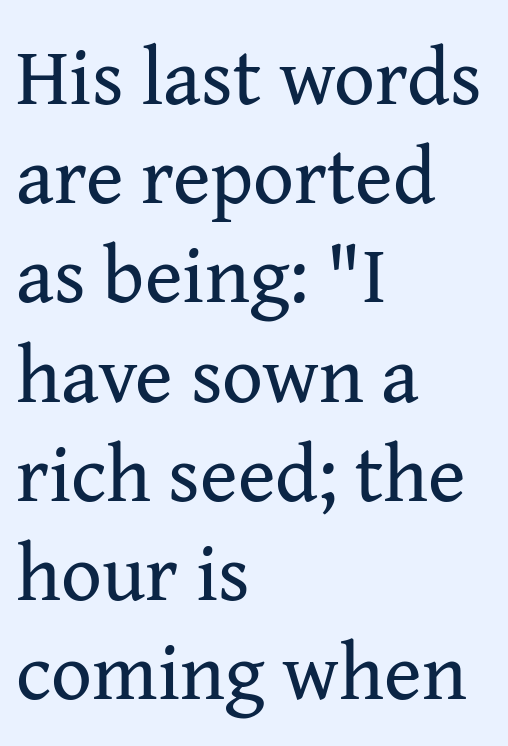
The image shows 80 px regular-weight serif type, upright; set left-aligned, line spacing 1.24x, normal letter spacing, not underlined; medium stroke contrast and a medium x-height.
